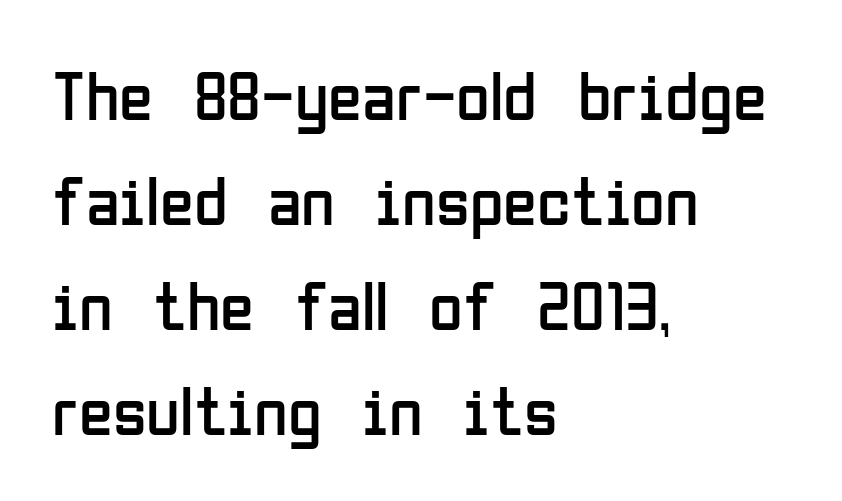
The image shows 69 px regular-weight, condensed sans-serif type, upright; set left-aligned, normal line spacing (1.52x), normal letter spacing, not underlined; low stroke contrast and a medium x-height.
